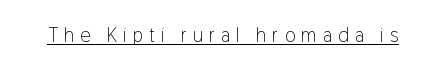
The image shows 20 px text type, upright; set unusually wide letter spacing (+0.3 em), underlined.
